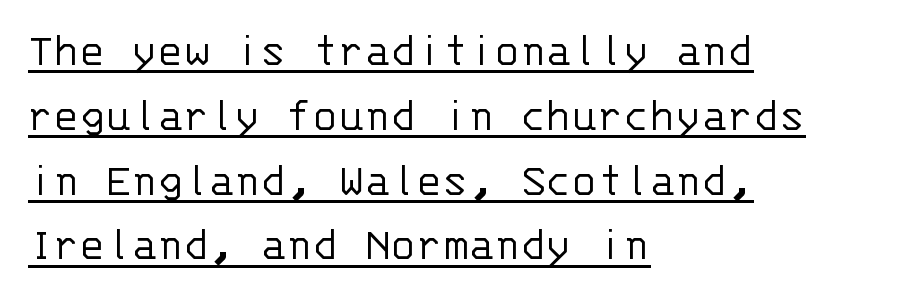
Students, observe: this is what conventionally led text looks like. Inter-character spacing is left at the font's built-in metrics. Caption: lettering with a line underneath. These lines stack with their left ends in a neat column.
